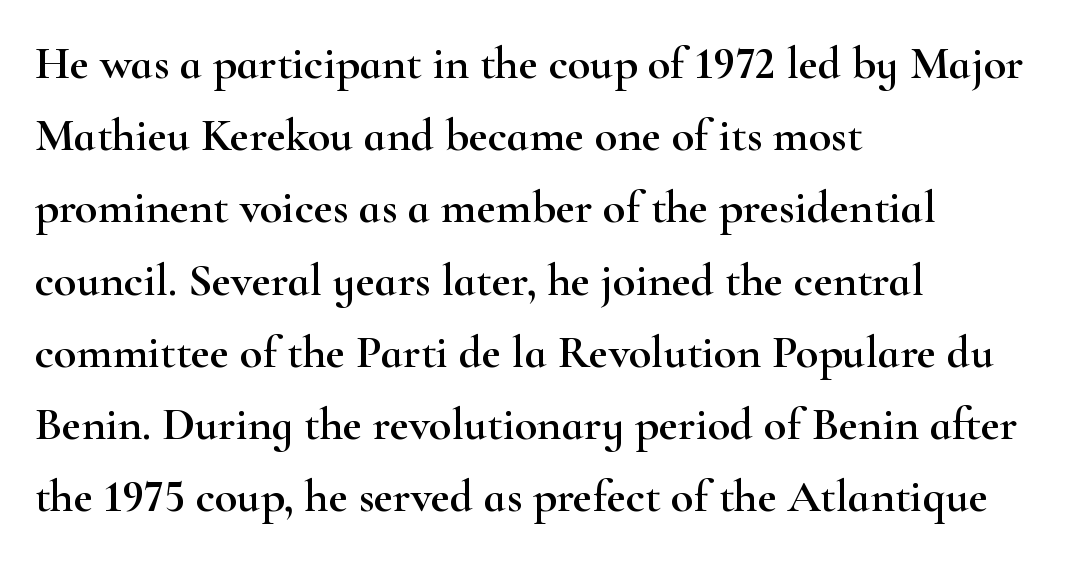
Q: Is the text italic (slanted)? A: No, it is upright.
Q: Is the typeface a serif or a sans-serif typeface? A: Serif.
Q: Is the text underlined? A: No.
Q: How is the paragraph aligned? A: Left-aligned.
Q: Is the spacing between letters normal or unusually wide? A: Normal.
Q: Is the spacing between lines tight, normal or loose? A: Normal.
Q: Width (condensed, normal, or wide)? A: Wide.
Q: Stroke contrast? A: High.
Q: x-height? A: Small.
Q: Monospaced? A: No.
